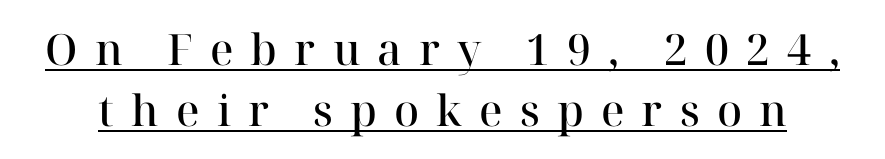
{"serif": "yes", "italic": "no", "bold": "semi", "weight": "semibold", "width": "normal", "stroke_contrast": "high", "x_height": "medium", "monospaced": "no", "underline": "yes", "line_spacing": "normal", "line_spacing_ratio": 1.43, "letter_spacing": "wide", "letter_spacing_em": 0.4, "glyph_px": 43}
